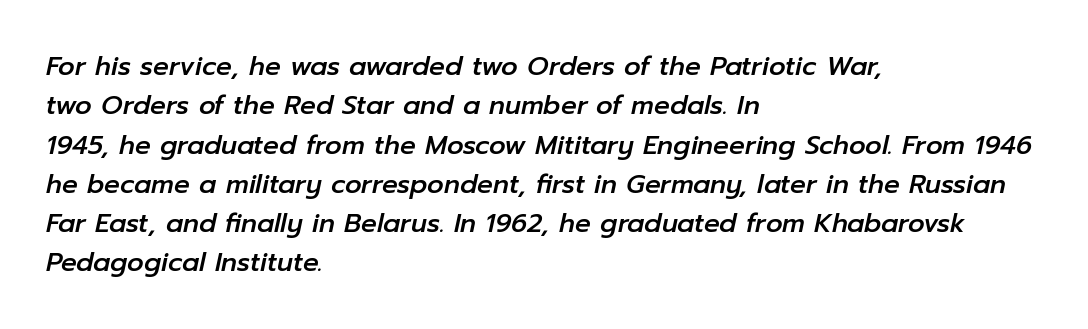
The image shows 26 px text type, italic (leaning right); set left-aligned, normal line spacing (1.51x), normal letter spacing, not underlined.
